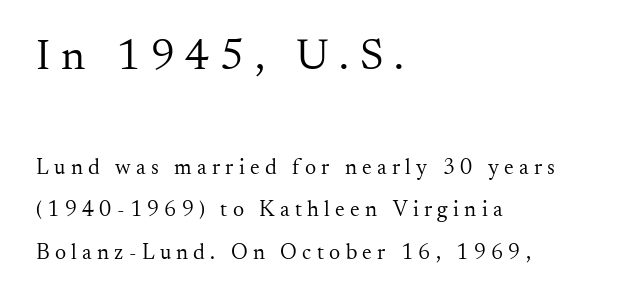
{"serif": "yes", "italic": "no", "bold": "no", "weight": "regular", "width": "normal", "stroke_contrast": "medium", "x_height": "small", "monospaced": "no", "underline": "no", "align": "left", "line_spacing": "loose", "line_spacing_ratio": 1.94, "letter_spacing": "wide", "letter_spacing_em": 0.24, "larger_block": "first", "size_ratio": 2.0, "glyph_px": 44}
